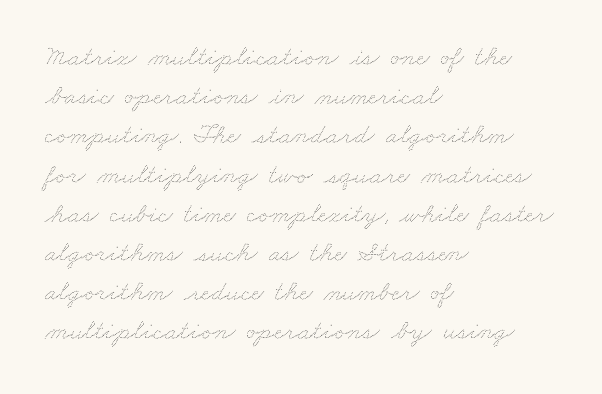
This sample has the flowing, uneven cadence of proportional lettering. Regular leading. Nobody touched the tracking dial on this one. The space beneath each line is pristine and unruled. Each line starts at the same left margin while the right side varies. This reads as an unemphasized weight, regular at the heaviest.
